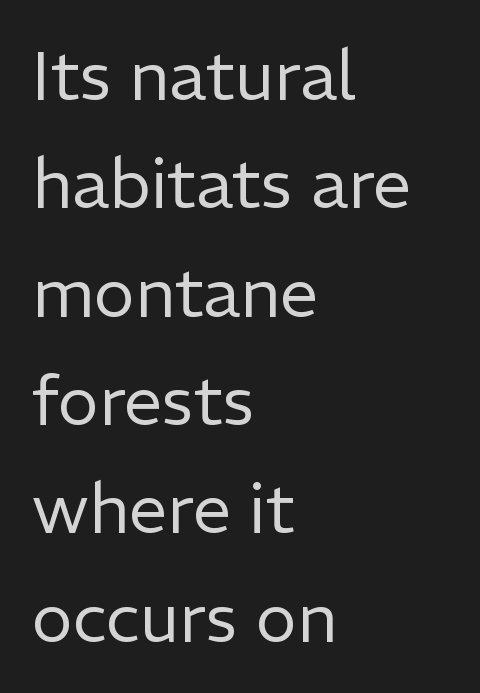
{"serif": "no", "italic": "no", "bold": "no", "weight": "regular", "width": "normal", "stroke_contrast": "low", "x_height": "medium", "monospaced": "no", "underline": "no", "align": "left", "line_spacing": "normal", "line_spacing_ratio": 1.57, "letter_spacing": "normal", "letter_spacing_em": 0.0, "glyph_px": 69}
